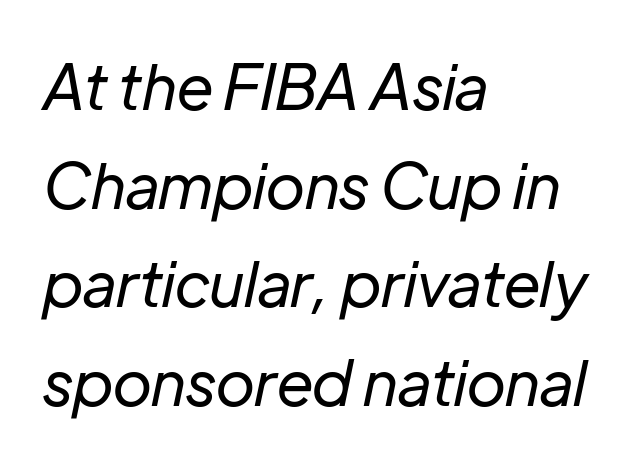
The characters are drawn with everyday or finer stroke widths. No word sits above an underline. Line beginnings align vertically; line endings do not. The rendering uses a moderate line-height, typical for paragraphs. Does extra space separate the letters? No, they use regular spacing.
